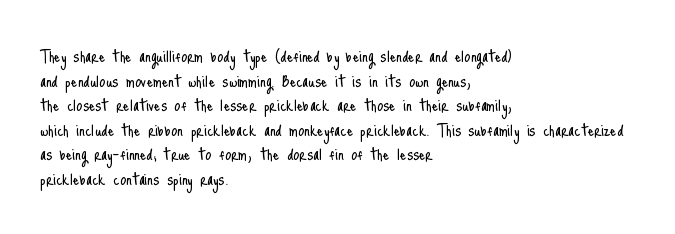
Q: Is the text bold? A: No.
Q: Is the text italic (slanted)? A: No, it is upright.
Q: Is the text underlined? A: No.
Q: How is the paragraph aligned? A: Left-aligned.
Q: Is the spacing between letters normal or unusually wide? A: Normal.
